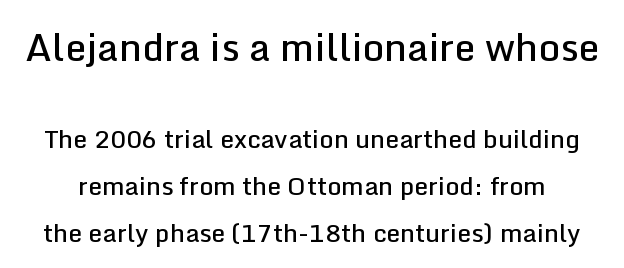
The image shows 38 px semibold sans-serif type, upright; set line spacing 1.88x, normal letter spacing, not underlined; the first (top) block is 1.52x larger; low stroke contrast and a medium x-height.
